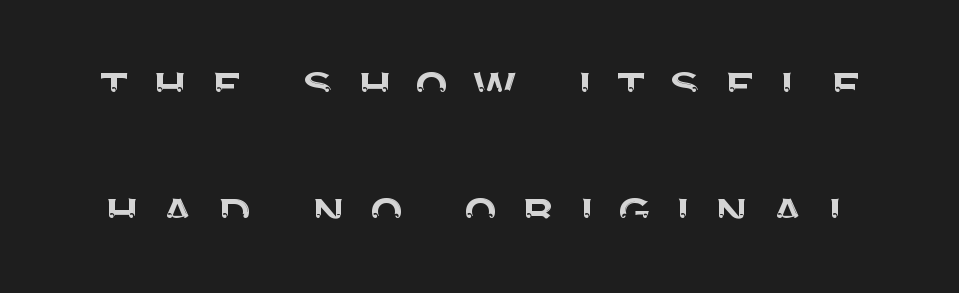
You could only call the tracking loose — the letters float apart. A typesetter would mark this as roman, not italic. Regarding serifs, this sample does without them. Horizontal bands of white between lines are thick stripes. Lines of text with bare space underneath. Character widths vary here, with narrow letters taking less room than wide ones.
